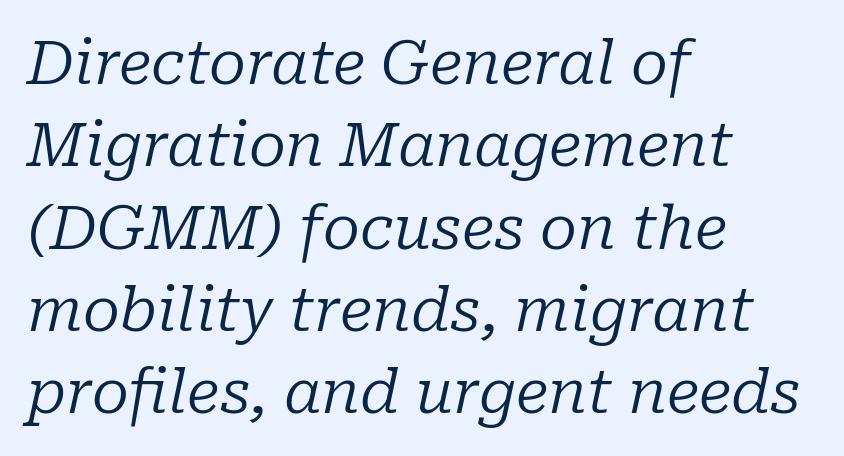
Q: Is the text bold? A: No.
Q: Is the text italic (slanted)? A: Yes, it leans right by about 10 degrees.
Q: Is the typeface a serif or a sans-serif typeface? A: Serif.
Q: Is the text underlined? A: No.
Q: How is the paragraph aligned? A: Left-aligned.
Q: Is the spacing between letters normal or unusually wide? A: Normal.
Q: Is the spacing between lines tight, normal or loose? A: Normal.
Q: Width (condensed, normal, or wide)? A: Normal.
Q: Stroke contrast? A: Low.
Q: x-height? A: Medium.
Q: Monospaced? A: No.
